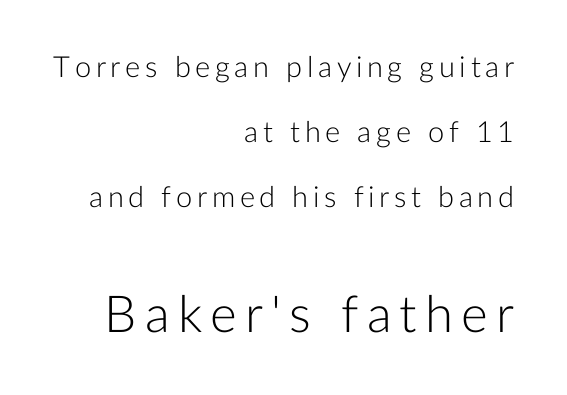
Q: Is the text bold? A: No.
Q: Is the text italic (slanted)? A: No, it is upright.
Q: Is the typeface a serif or a sans-serif typeface? A: Sans-serif.
Q: Is the text underlined? A: No.
Q: How is the paragraph aligned? A: Right-aligned.
Q: Is the spacing between lines tight, normal or loose? A: Loose.
Q: Which block of text is set in a larger size, the first (top) or the second (bottom)? A: The second (bottom) one.
Q: Width (condensed, normal, or wide)? A: Normal.
Q: Stroke contrast? A: Low.
Q: x-height? A: Medium.
Q: Monospaced? A: No.
